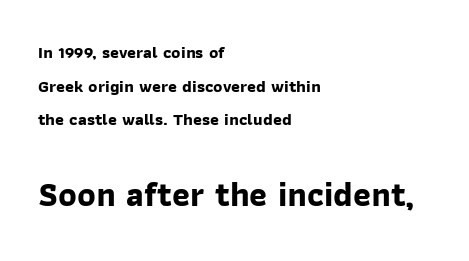
{"serif": "no", "bold": "yes", "weight": "bold", "width": "normal", "stroke_contrast": "low", "x_height": "medium", "monospaced": "no", "underline": "no", "align": "left", "line_spacing": "loose", "line_spacing_ratio": 1.98, "letter_spacing": "normal", "letter_spacing_em": 0.0, "larger_block": "second", "size_ratio": 2.0, "glyph_px": 34}
